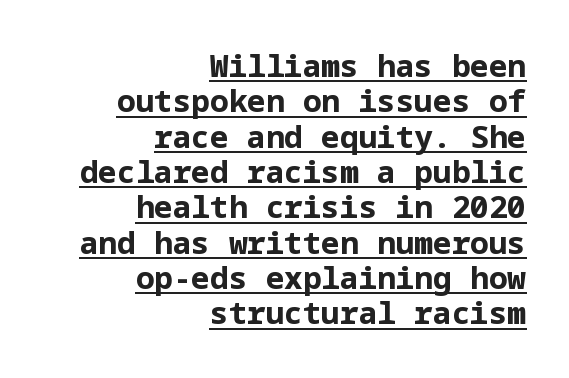
Q: Is the text bold? A: Yes.
Q: Is the text italic (slanted)? A: No, it is upright.
Q: Is the typeface a serif or a sans-serif typeface? A: Sans-serif.
Q: Is the text underlined? A: Yes.
Q: How is the paragraph aligned? A: Right-aligned.
Q: Is the spacing between letters normal or unusually wide? A: Normal.
Q: Is the spacing between lines tight, normal or loose? A: Tight.
Q: Width (condensed, normal, or wide)? A: Normal.
Q: Stroke contrast? A: Low.
Q: x-height? A: Medium.
